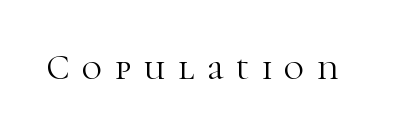
Varying glyph widths throughout — classic text-font behaviour. Vertical strokes here are truly vertical. Tracking value appears strongly positive — letters spread wide. Is the type heavy? It reads as light-to-regular instead. Regarding serifs, this sample has them. Plain, unruled lines of type.
